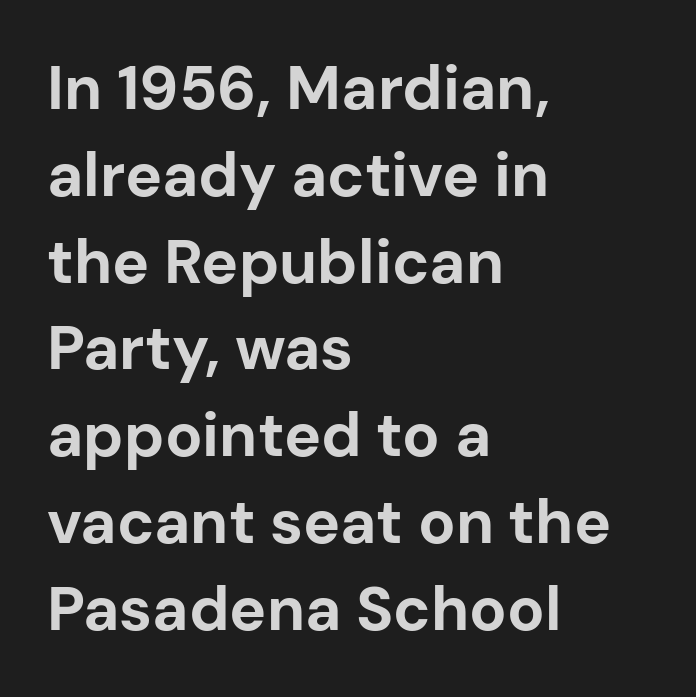
{"serif": "no", "italic": "no", "bold": "yes", "weight": "bold", "width": "normal", "stroke_contrast": "low", "x_height": "medium", "monospaced": "no", "underline": "no", "align": "left", "line_spacing": "normal", "line_spacing_ratio": 1.4, "letter_spacing": "normal", "letter_spacing_em": 0.0, "glyph_px": 62}
